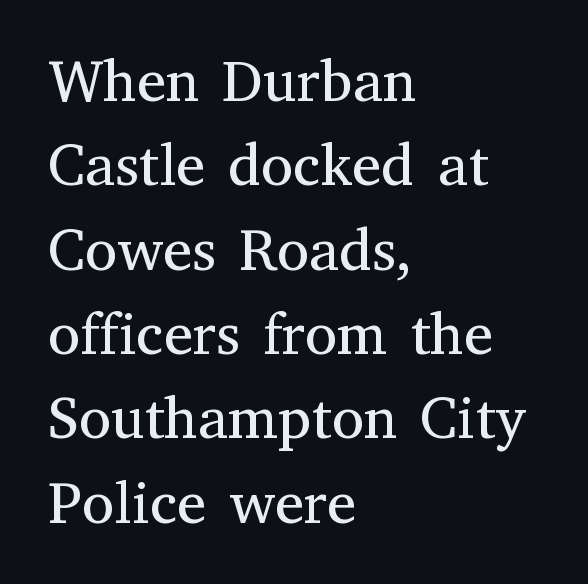
Does the copy run flush right? No — it runs flush left. What stands out about the letter spacing? Nothing — it is the standard amount. Varying glyph widths throughout — classic text-font behaviour. Does the leading feel generous? No, just average. The lettering holds an erect, upright posture throughout. The passage shown is not bold in any degree.
